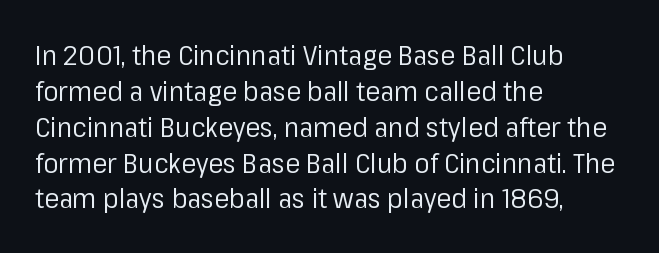
{"serif": "no", "italic": "no", "bold": "no", "weight": "regular", "width": "normal", "stroke_contrast": "low", "x_height": "medium", "monospaced": "no", "underline": "no", "align": "left", "line_spacing": "normal", "line_spacing_ratio": 1.28, "letter_spacing": "normal", "letter_spacing_em": 0.0, "glyph_px": 28}
